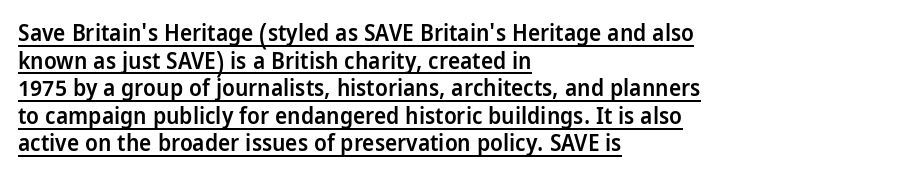
This sample carries an underscore along the baseline area. Does the copy run flush right? No — it runs flush left. These lines were composed using upright roman letters. Set as a demibold, roughly 600 on the weight scale. Letter spacing: default.
